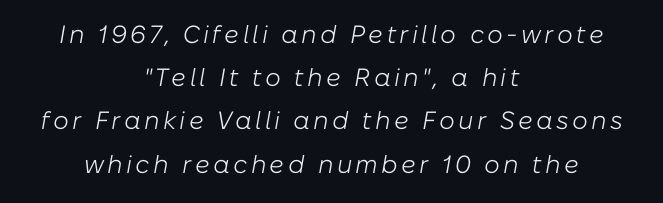
The image shows 25 px text type, italic (leaning right); set centered, line spacing 1.73x, not underlined.
